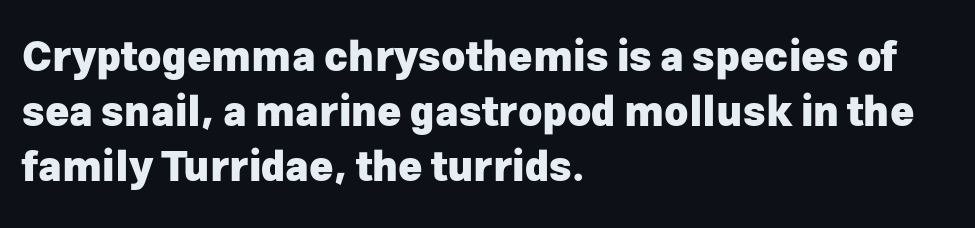
Q: Is the text bold? A: Yes.
Q: Is the text italic (slanted)? A: No, it is upright.
Q: Is the typeface a serif or a sans-serif typeface? A: Sans-serif.
Q: Is the text underlined? A: No.
Q: How is the paragraph aligned? A: Left-aligned.
Q: Is the spacing between letters normal or unusually wide? A: Normal.
Q: Is the spacing between lines tight, normal or loose? A: Normal.
Q: Width (condensed, normal, or wide)? A: Normal.
Q: Stroke contrast? A: Low.
Q: x-height? A: Medium.
Q: Monospaced? A: No.
